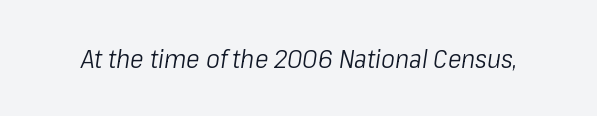
Q: Is the text bold? A: No.
Q: Is the text italic (slanted)? A: Yes, it leans right by about 8 degrees.
Q: Is the text underlined? A: No.
Q: Is the spacing between letters normal or unusually wide? A: Normal.
